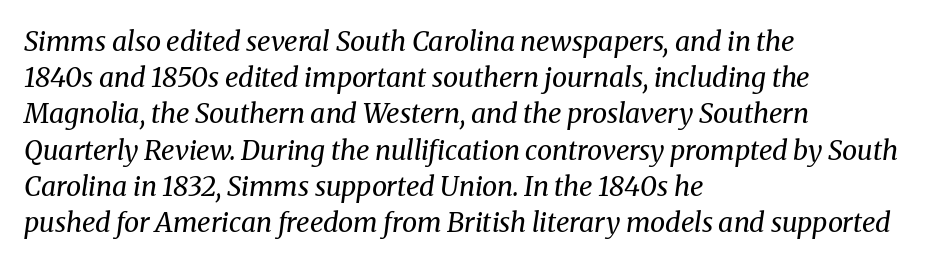
{"italic": "yes", "lean": "right", "slant_degrees": 8, "bold": "no", "underline": "no", "align": "left", "line_spacing": "normal", "line_spacing_ratio": 1.34, "letter_spacing": "normal", "letter_spacing_em": 0.0, "glyph_px": 27}
